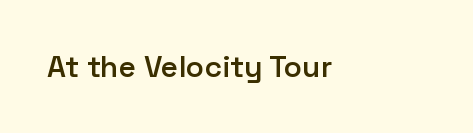
Strokes here are thickened, but only to semibold level. The words here are not underlined. The letters sit at their default tracking, neither squeezed nor spread. Note the varied advance widths — an 'i' is clearly narrower than an 'm'.
